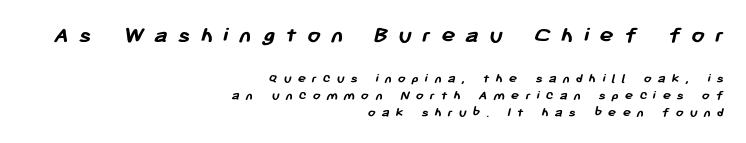
Tracking value appears strongly positive — letters spread wide. The zone under the glyphs is completely vacant. Larger block? The one above; the one below is distinctly smaller. The passage shown is emphatically bold. The compositor pushed each line to the right boundary.
